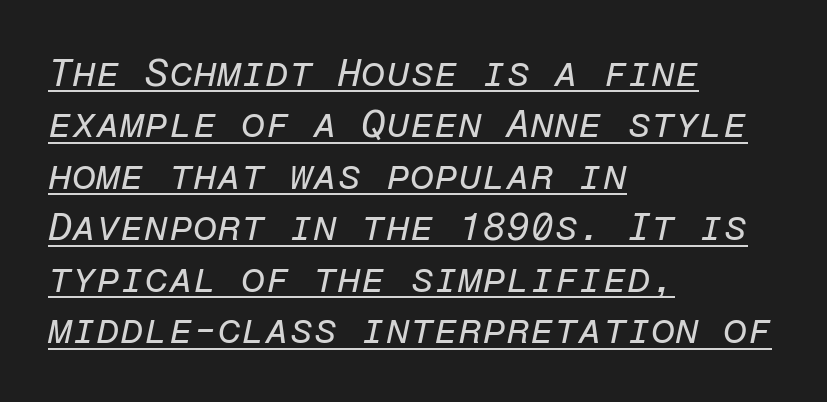
{"italic": "yes", "lean": "right", "slant_degrees": 12, "bold": "no", "weight": "regular", "width": "normal", "stroke_contrast": "low", "x_height": "medium", "monospaced": "yes", "underline": "yes", "align": "left", "line_spacing": "normal", "line_spacing_ratio": 1.32, "letter_spacing": "normal", "letter_spacing_em": 0.0, "glyph_px": 39}
